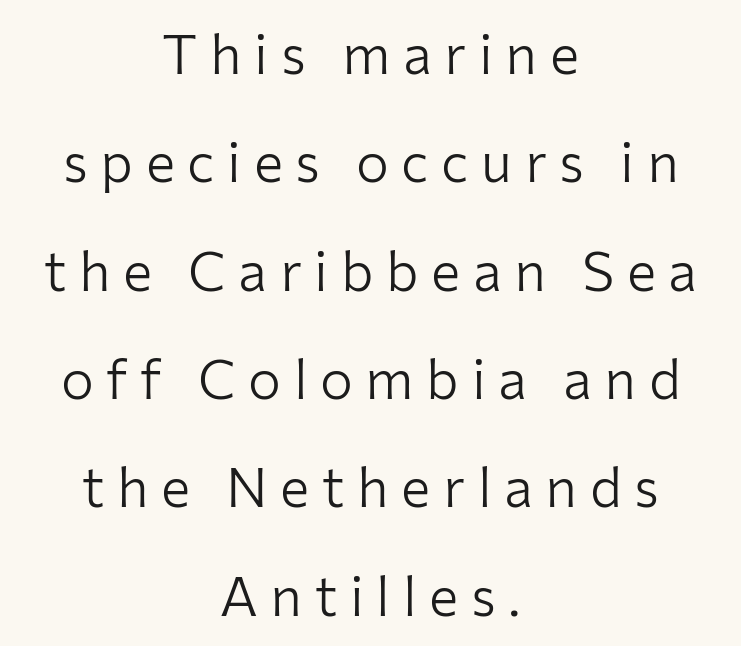
{"serif": "no", "italic": "no", "bold": "no", "weight": "light", "width": "normal", "stroke_contrast": "low", "x_height": "medium", "monospaced": "no", "underline": "no", "align": "center", "line_spacing": "loose", "line_spacing_ratio": 1.97, "letter_spacing": "wide", "letter_spacing_em": 0.23, "glyph_px": 55}
